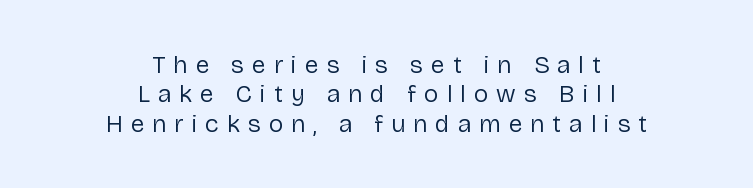
Q: Is the text bold? A: No.
Q: Is the text italic (slanted)? A: No, it is upright.
Q: Is the text underlined? A: No.
Q: How is the paragraph aligned? A: Centered.
Q: Is the spacing between letters normal or unusually wide? A: Unusually wide.
